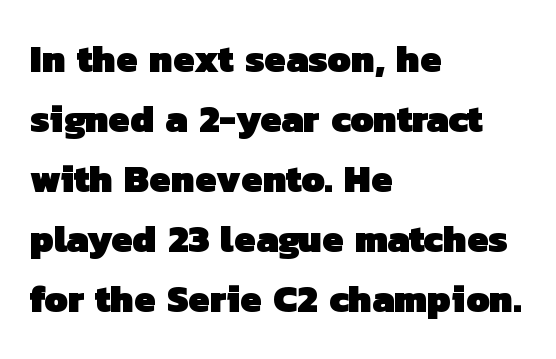
The letters carry no serifs — their stems end cleanly without finishing strokes. Typographic density is high because the face is bold. The face used here is rendered with its standard letterfit. Think of a printed novel: that variable character pitch is what you see here. Teacher's note: observe the even left margin — that is flush-left alignment.
